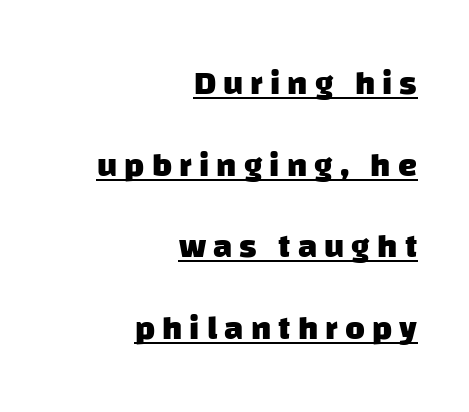
Q: Is the text bold? A: Yes.
Q: Is the typeface a serif or a sans-serif typeface? A: Sans-serif.
Q: Is the text underlined? A: Yes.
Q: How is the paragraph aligned? A: Right-aligned.
Q: Is the spacing between letters normal or unusually wide? A: Unusually wide.
Q: Is the spacing between lines tight, normal or loose? A: Loose.
Q: Width (condensed, normal, or wide)? A: Normal.
Q: Stroke contrast? A: Low.
Q: x-height? A: Large.
Q: Monospaced? A: No.
